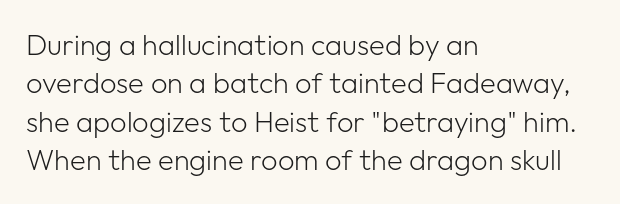
No extra tracking has been applied to these lines. Quick note: interline space is typical. Bare-footed words on every line. The passage shown is typed in a proportional face where columns would drift. A light-to-regular cut is what we see here.
